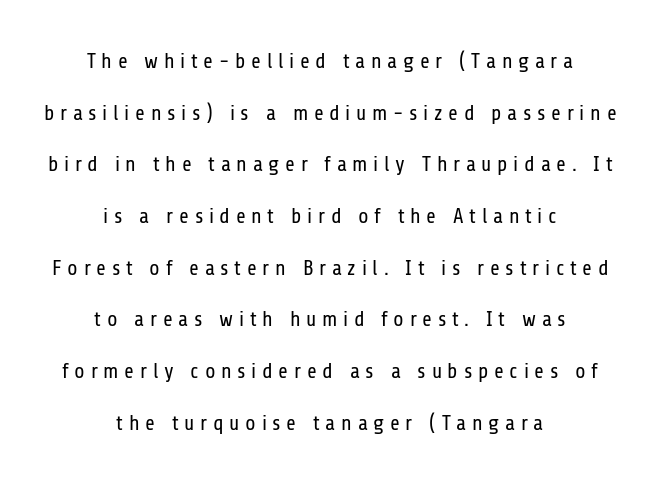
{"italic": "no", "bold": "no", "underline": "no", "align": "center", "line_spacing": "loose", "line_spacing_ratio": 2.46, "letter_spacing": "wide", "letter_spacing_em": 0.27, "glyph_px": 21}
